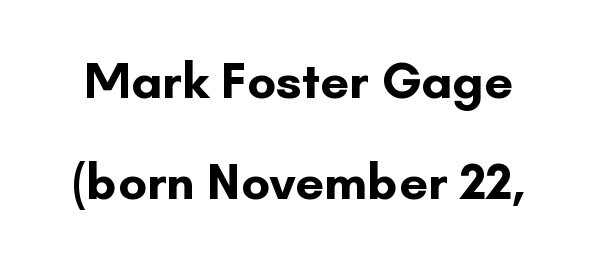
Does the lettering tilt? It doesn't — this is upright. Underlining? Definitely not there. The text was rendered using a sans face with plain stroke endings. Widely set lines give the paragraph a tall, airy silhouette.
